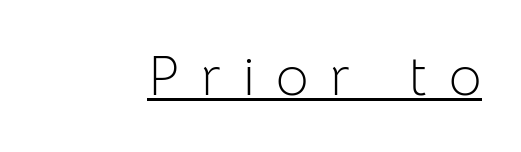
The face used here is rendered with a markedly widened letterfit. Notice how a bar underscores the lettering throughout. You can tell from the bare stems that sans-serif type was used. Quick note: not italic, upright.
